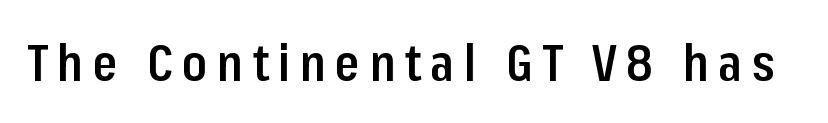
Firm but not heavy-handed strokes: this text is semibold. This sample has the flowing, uneven cadence of proportional lettering. Classification — sans serif. Bare-footed words on every line.
